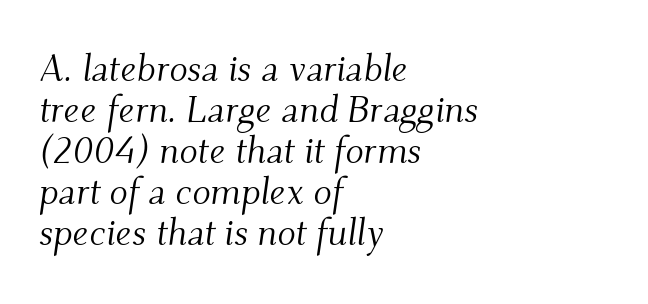
The image shows 38 px light serif type, italic (leaning right); set left-aligned, tight line spacing (1.08x), normal letter spacing, not underlined; medium stroke contrast and a small x-height.
